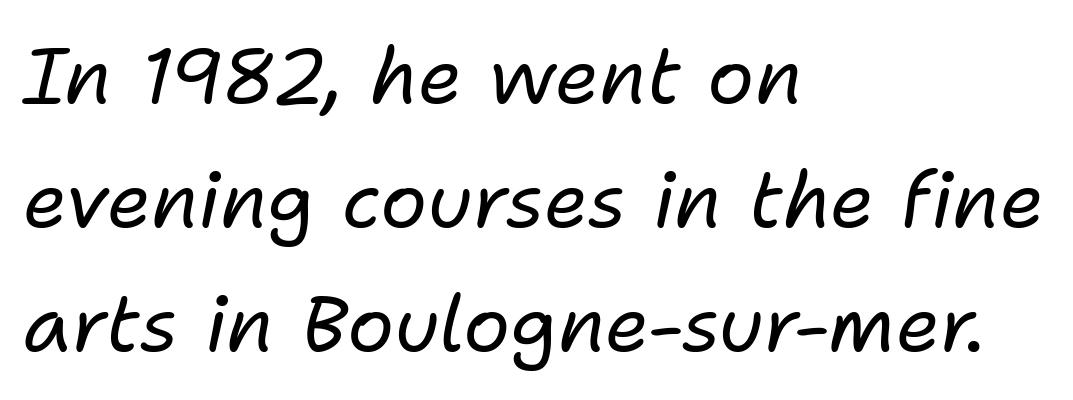
The image shows 78 px regular-weight type, italic (leaning right); set left-aligned, normal line spacing (1.59x), normal letter spacing, not underlined; low stroke contrast and a medium x-height.
